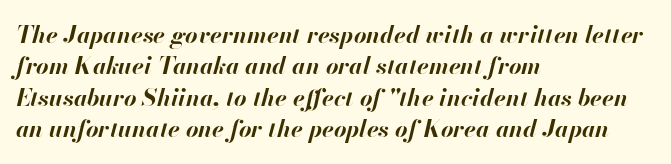
{"italic": "yes", "lean": "right", "slant_degrees": 13, "bold": "yes", "underline": "no", "align": "left", "line_spacing": "normal", "line_spacing_ratio": 1.31, "letter_spacing": "normal", "letter_spacing_em": 0.0, "glyph_px": 24}
